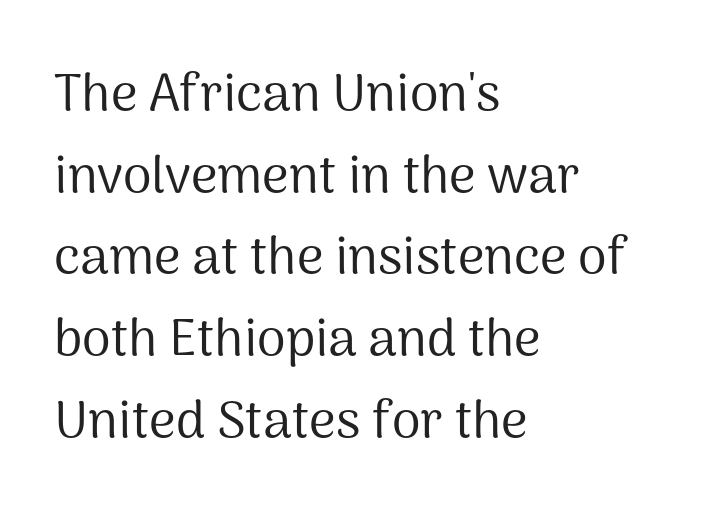
The image shows 52 px regular-weight sans-serif type, upright; set left-aligned, normal line spacing (1.57x), normal letter spacing, not underlined; medium stroke contrast and a medium x-height.
